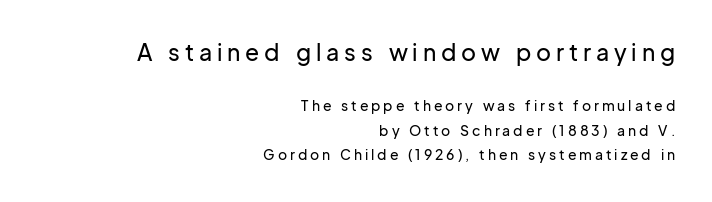
The image shows 23 px text type, upright; set right-aligned, line spacing 1.76x, unusually wide letter spacing (+0.21 em), not underlined; the first (top) block is 1.64x larger.
